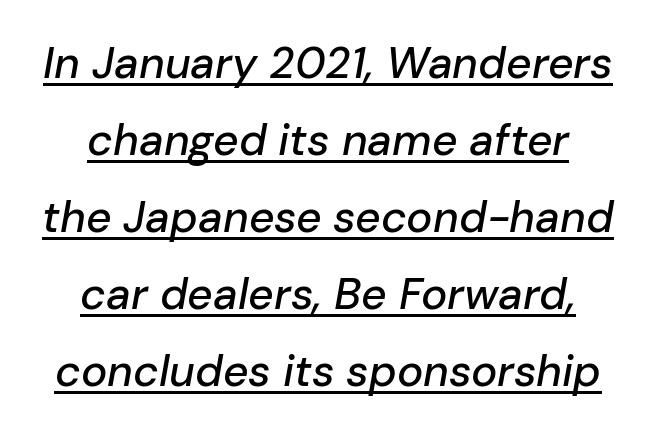
Q: Is the text italic (slanted)? A: Yes, it leans right by about 10 degrees.
Q: Is the text underlined? A: Yes.
Q: How is the paragraph aligned? A: Centered.
Q: Is the spacing between letters normal or unusually wide? A: Normal.
Q: Width (condensed, normal, or wide)? A: Normal.
Q: Stroke contrast? A: Low.
Q: x-height? A: Medium.
Q: Monospaced? A: No.
